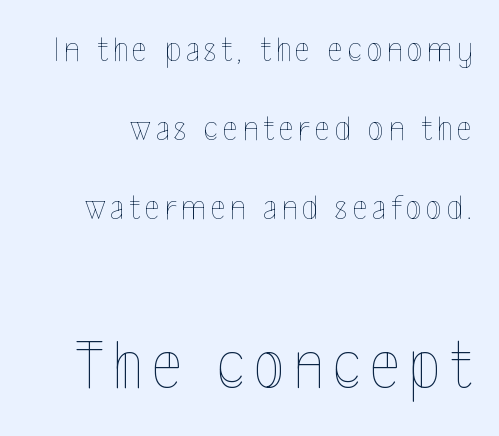
Horizontal bands of white between lines are thick stripes. Every character sits straight up, as roman type does. Weight class: somewhere from thin through regular. Spacing verdict: proportional, widths tailored to each character. The emphasis by scale lands on block number two, below.
